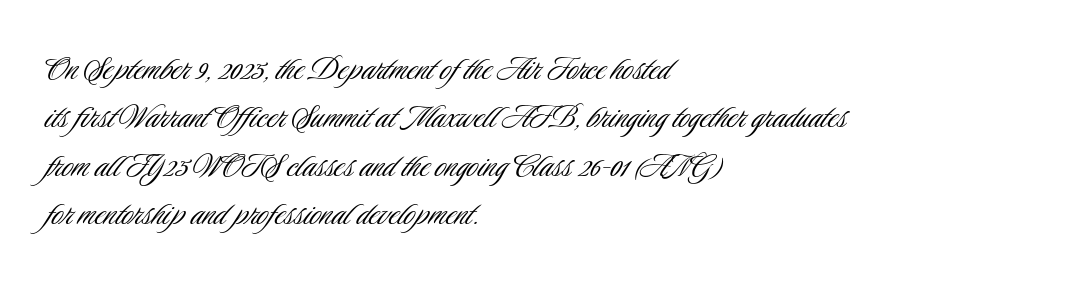
{"serif": "no", "bold": "no", "weight": "light", "width": "condensed", "stroke_contrast": "low", "x_height": "small", "monospaced": "no", "underline": "no", "align": "left", "line_spacing_ratio": 1.24, "letter_spacing": "normal", "letter_spacing_em": 0.0, "glyph_px": 39}
